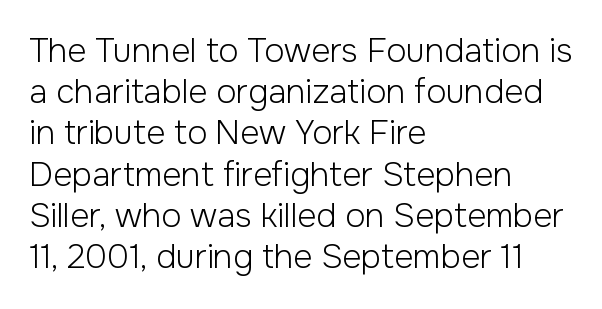
{"serif": "no", "italic": "no", "bold": "no", "weight": "light", "width": "normal", "stroke_contrast": "low", "x_height": "medium", "monospaced": "no", "underline": "no", "align": "left", "line_spacing": "normal", "line_spacing_ratio": 1.25, "letter_spacing": "normal", "letter_spacing_em": 0.0, "glyph_px": 33}
